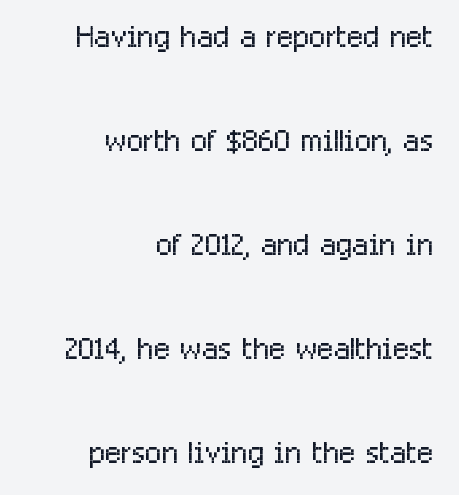
The image shows 43 px light, condensed sans-serif type, upright; set right-aligned, loose line spacing (2.42x), normal letter spacing, not underlined; low stroke contrast and a medium x-height.
